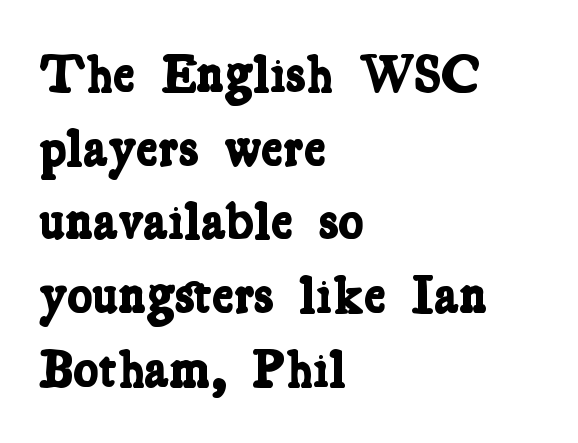
Q: Is the text bold? A: Yes.
Q: Is the typeface a serif or a sans-serif typeface? A: Serif.
Q: Is the text underlined? A: No.
Q: How is the paragraph aligned? A: Left-aligned.
Q: Is the spacing between letters normal or unusually wide? A: Normal.
Q: Is the spacing between lines tight, normal or loose? A: Normal.
Q: Width (condensed, normal, or wide)? A: Condensed.
Q: Stroke contrast? A: Low.
Q: x-height? A: Medium.
Q: Monospaced? A: No.
